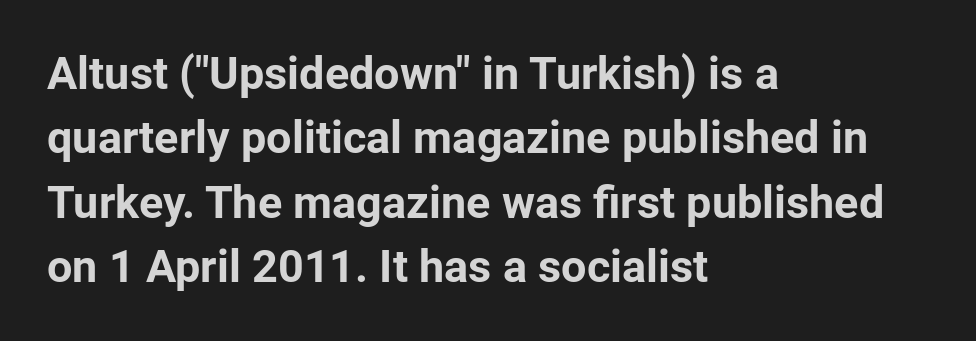
{"serif": "no", "italic": "no", "bold": "yes", "weight": "bold", "width": "normal", "stroke_contrast": "low", "x_height": "medium", "monospaced": "no", "underline": "no", "align": "left", "line_spacing": "normal", "line_spacing_ratio": 1.43, "letter_spacing": "normal", "letter_spacing_em": 0.0, "glyph_px": 45}
